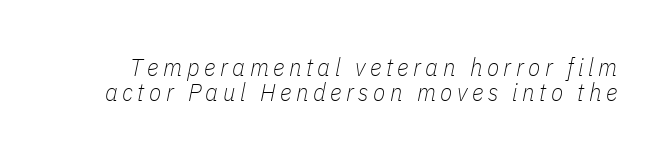
This is not heavy type; no bold has been used. The foot of each line stays bare and open. It's the slanting kind of type. Rows of type sit shoulder to shoulder in the vertical direction.
